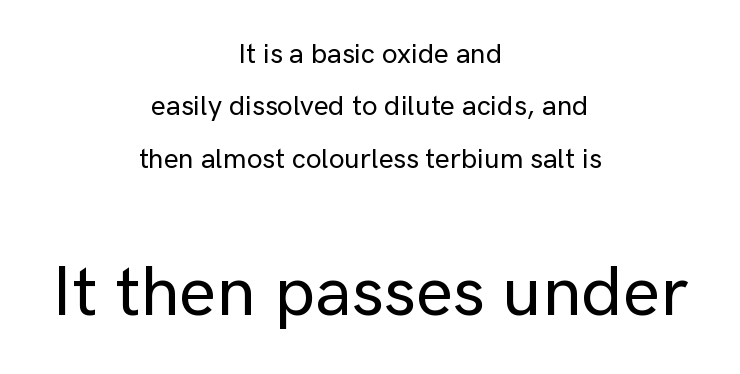
Line starts and ends both wander, symmetrically. Which chunk is bigger? The second one — the bottom block dwarfs the top. Rendered with straight, roman letterforms. A typesetter would call this proportional, since set widths differ per character. Here the glyphs are tracked normally, forming tight word shapes. Words float on clear page, feet unadorned.
